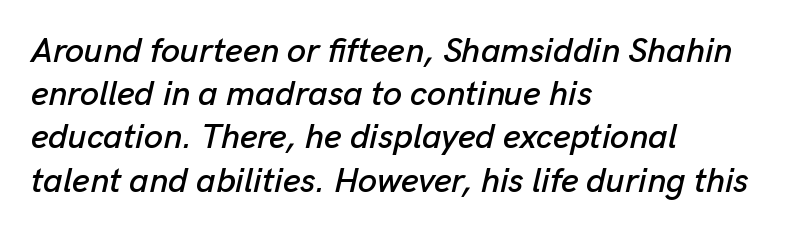
The image shows 34 px text type, italic (leaning right); set left-aligned, normal line spacing (1.27x), normal letter spacing, not underlined; low stroke contrast and a medium x-height.
